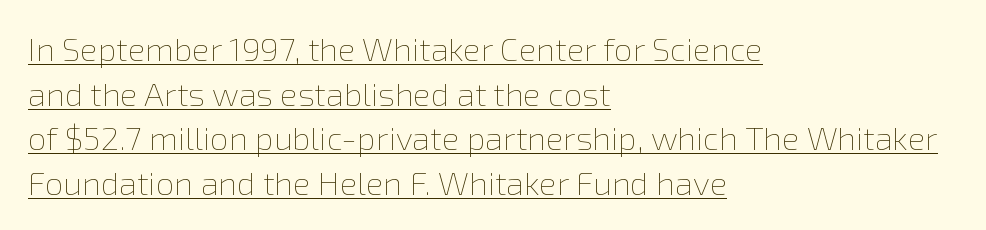
If you drew a ruler down the left edge, every line would touch it. Vertically, the passage feels balanced, rows spaced as you'd expect. What decoration does the sample have? An underline. If you drew a line through each stem, it would be perfectly vertical. The passage shown is typed in a proportional face where columns would drift.
